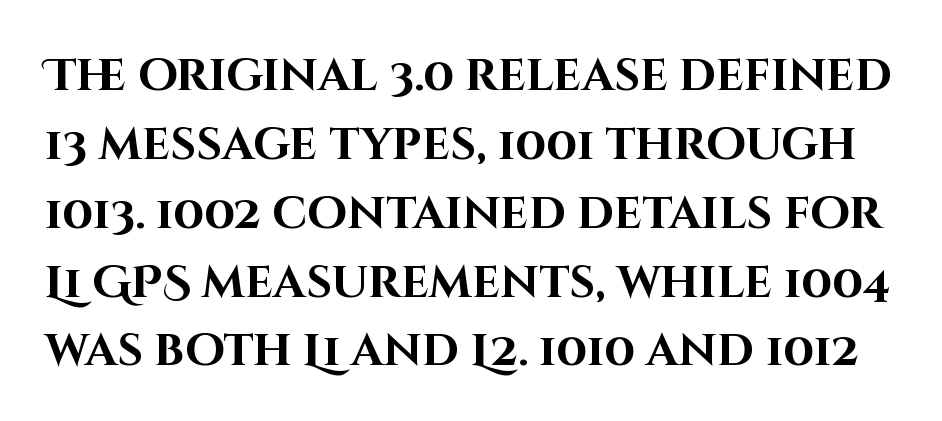
The image shows 45 px bold sans-serif type, upright; set normal line spacing (1.53x), normal letter spacing, not underlined; high stroke contrast and a large x-height.
